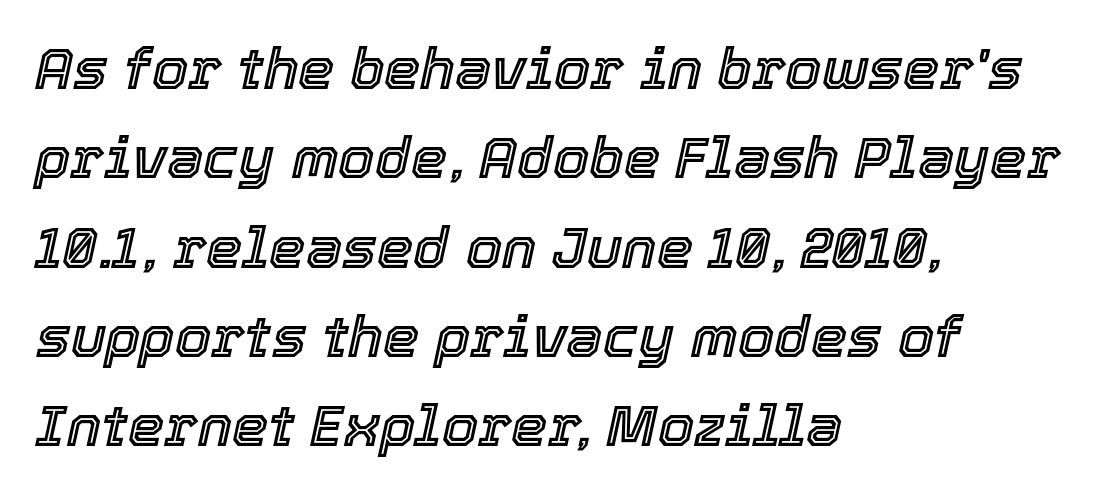
{"italic": "yes", "lean": "right", "slant_degrees": 12, "width": "normal", "x_height": "medium", "monospaced": "no", "underline": "no", "align": "left", "line_spacing": "normal", "line_spacing_ratio": 1.54, "letter_spacing": "normal", "letter_spacing_em": 0.0, "glyph_px": 58}
